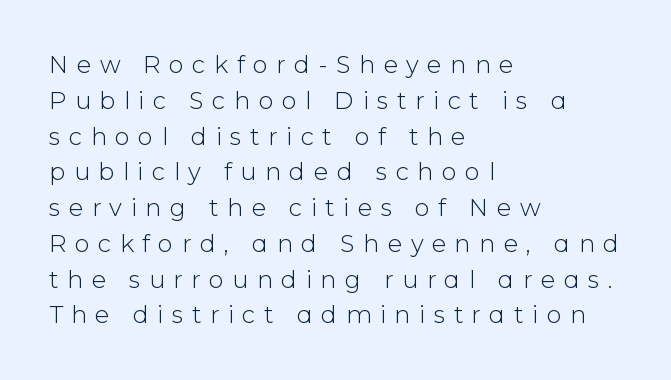
{"italic": "no", "bold": "no", "underline": "no", "align": "left", "line_spacing": "normal", "line_spacing_ratio": 1.49, "letter_spacing": "wide", "letter_spacing_em": 0.35, "glyph_px": 24}
